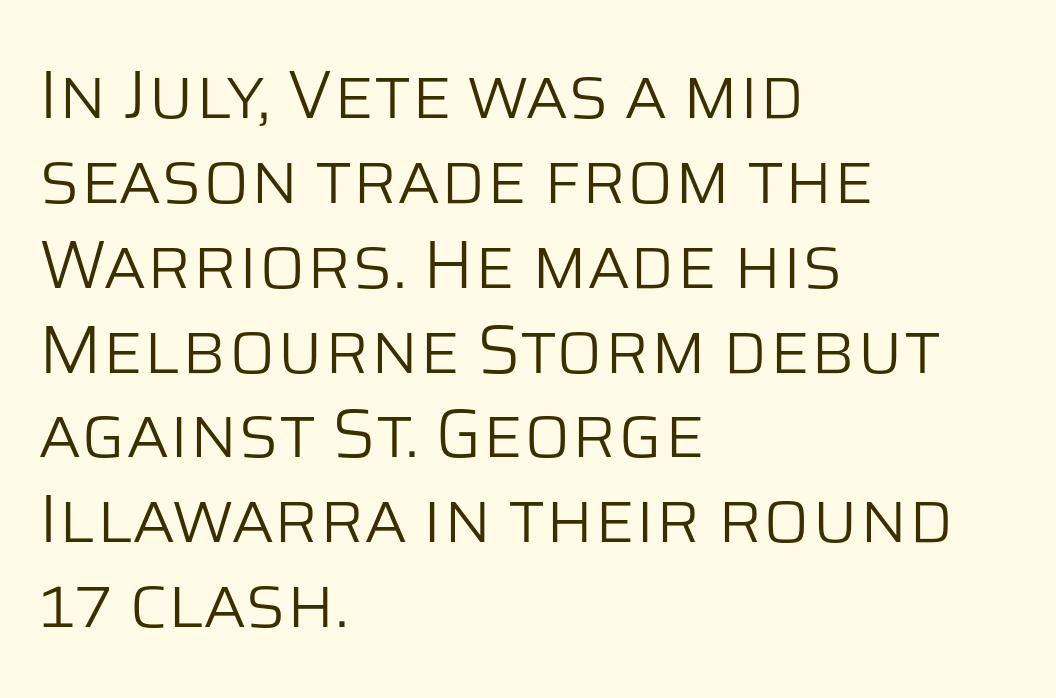
{"serif": "no", "italic": "no", "bold": "no", "weight": "light", "width": "normal", "stroke_contrast": "low", "x_height": "large", "monospaced": "no", "underline": "no", "align": "left", "line_spacing_ratio": 1.23, "letter_spacing": "normal", "letter_spacing_em": 0.0, "glyph_px": 69}
